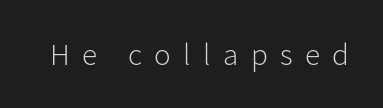
The passage shown is typed in a proportional face where columns would drift. Descender tails drop into unmarked territory. The characters are drawn with everyday or finer stroke widths. Is there any slant? The stems are plumb.
